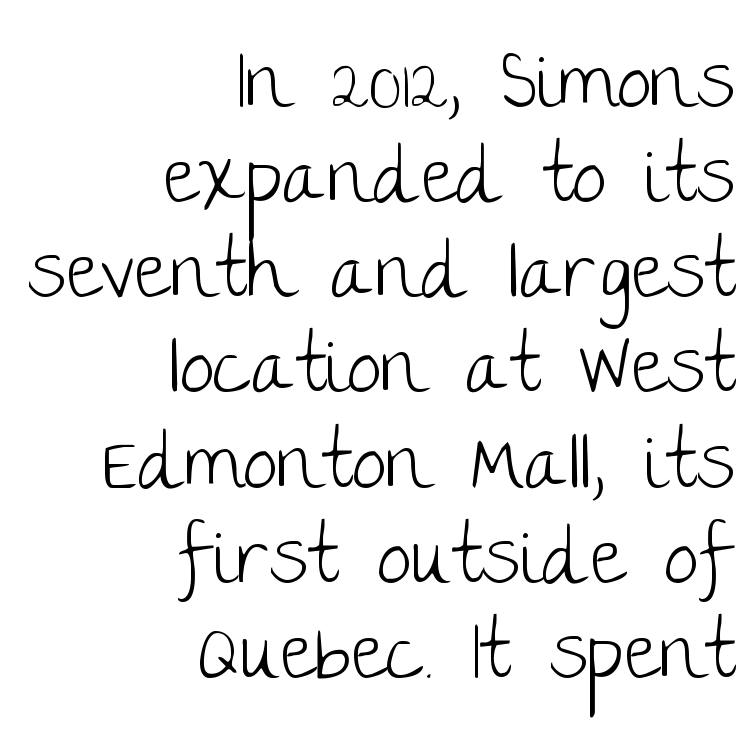
Q: Is the text bold? A: No.
Q: Is the text italic (slanted)? A: No, it is upright.
Q: Is the typeface a serif or a sans-serif typeface? A: Sans-serif.
Q: Is the text underlined? A: No.
Q: How is the paragraph aligned? A: Right-aligned.
Q: Is the spacing between letters normal or unusually wide? A: Normal.
Q: Width (condensed, normal, or wide)? A: Normal.
Q: Stroke contrast? A: Low.
Q: x-height? A: Large.
Q: Monospaced? A: No.
